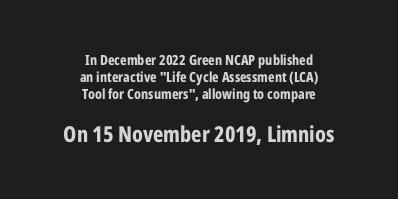
Q: Is the text bold? A: Yes.
Q: Is the text italic (slanted)? A: No, it is upright.
Q: Is the text underlined? A: No.
Q: How is the paragraph aligned? A: Centered.
Q: Is the spacing between letters normal or unusually wide? A: Normal.
Q: Which block of text is set in a larger size, the first (top) or the second (bottom)? A: The second (bottom) one.
